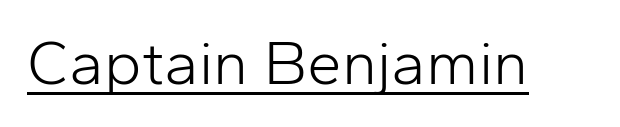
Q: Is the text bold? A: No.
Q: Is the text italic (slanted)? A: No, it is upright.
Q: Is the typeface a serif or a sans-serif typeface? A: Sans-serif.
Q: Is the text underlined? A: Yes.
Q: Is the spacing between letters normal or unusually wide? A: Normal.
Q: Width (condensed, normal, or wide)? A: Normal.
Q: Stroke contrast? A: Low.
Q: x-height? A: Medium.
Q: Monospaced? A: No.
